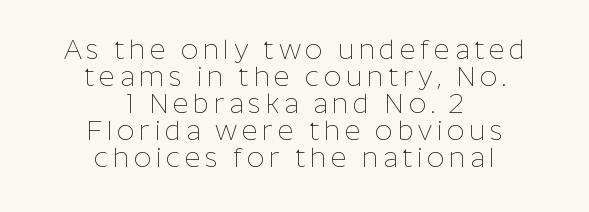
Plain, unruled lines of type. One-word summary of the alignment: center. This reads as an unemphasized weight, regular at the heaviest. The letters stand upright; this is a roman face.
